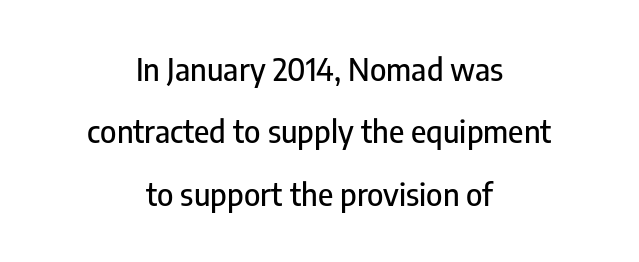
{"serif": "no", "italic": "no", "width": "condensed", "stroke_contrast": "low", "x_height": "medium", "monospaced": "no", "underline": "no", "align": "center", "line_spacing": "loose", "line_spacing_ratio": 2.01, "letter_spacing": "normal", "letter_spacing_em": 0.0, "glyph_px": 31}
